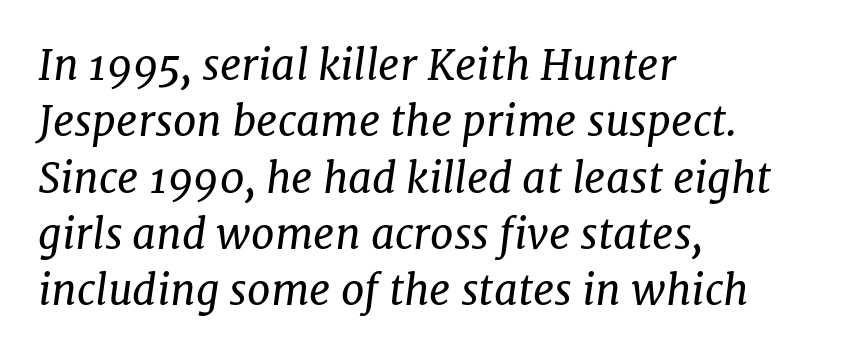
The passage shown is typed in a proportional face where columns would drift. Is the type heavy? It reads as light-to-regular instead. In CSS terms this would be text-align: left. The glyphs are unaccompanied by any horizontal stroke below them. To sum up the face: it has serifs. These lines keep a tight, regular rhythm from letter to letter.
